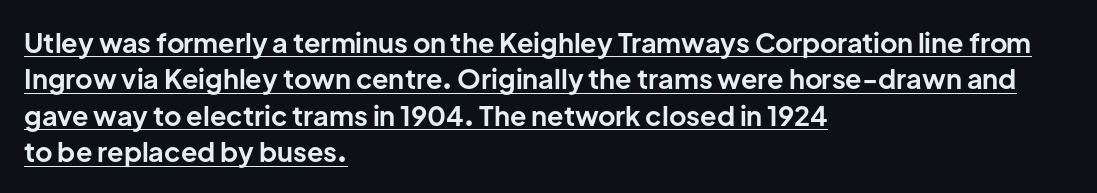
{"italic": "no", "bold": "yes", "underline": "yes", "align": "left", "line_spacing": "normal", "line_spacing_ratio": 1.35, "letter_spacing": "normal", "letter_spacing_em": 0.0, "glyph_px": 27}
